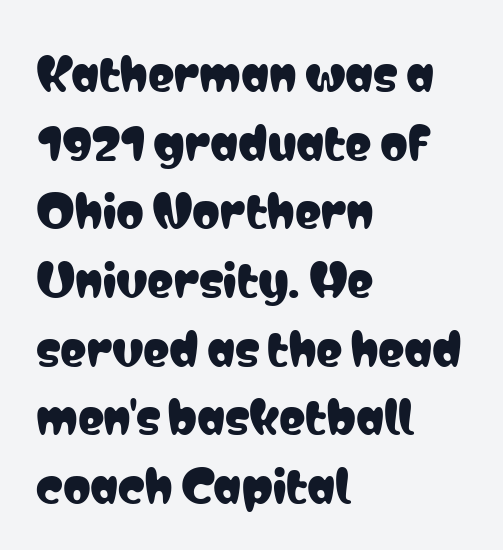
Honestly, the letter spacing is just normal — you wouldn't notice it. Upright lettering throughout. The space beneath each line is pristine and unruled. Nope, no serifs anywhere on these letters. A typesetter would call this proportional, since set widths differ per character. Line spacing here is normal.
